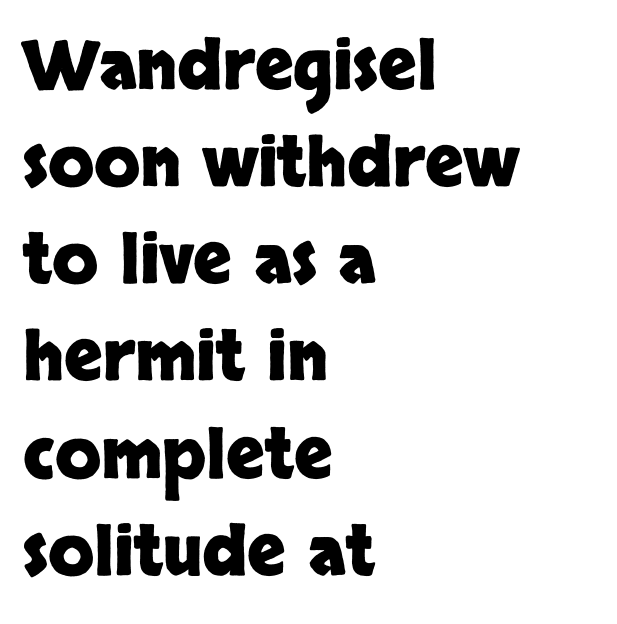
{"serif": "no", "italic": "no", "bold": "yes", "weight": "heavy", "width": "normal", "stroke_contrast": "low", "x_height": "large", "monospaced": "no", "underline": "no", "align": "left", "line_spacing": "normal", "line_spacing_ratio": 1.45, "letter_spacing": "normal", "letter_spacing_em": 0.0, "glyph_px": 67}
